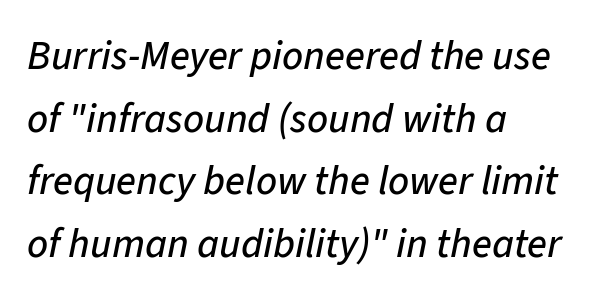
The image shows 41 px text type, italic (leaning right); set left-aligned, normal line spacing (1.53x), normal letter spacing, not underlined; low stroke contrast and a medium x-height.
